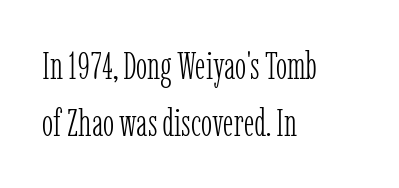
You can tell from the footed stems that serif type was used. No heavy texture on the line: the type isn't bold. Spacing verdict: proportional, widths tailored to each character. Notice how descenders clear the ascenders below comfortably — that's standard leading. The typography opts for an upright posture over an oblique one. Descenders are the only things crossing below the line.
